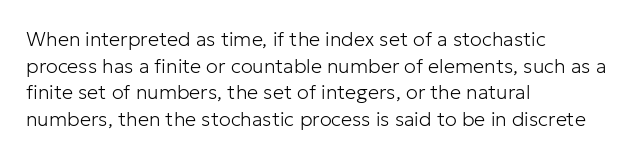
{"italic": "no", "bold": "no", "underline": "no", "align": "left", "line_spacing": "normal", "line_spacing_ratio": 1.33, "letter_spacing": "normal", "letter_spacing_em": 0.0, "glyph_px": 20}
